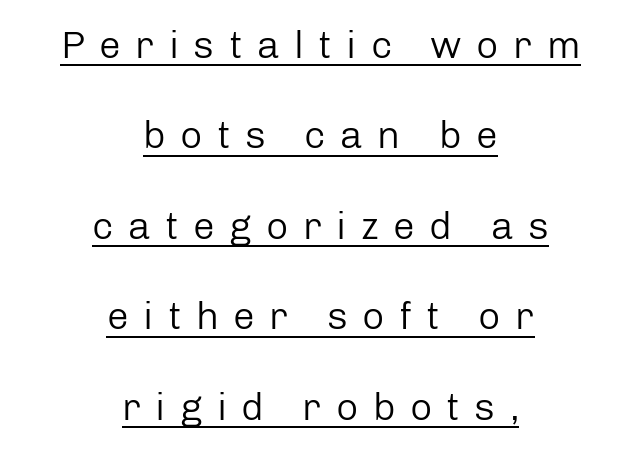
Q: Is the text bold? A: No.
Q: Is the text italic (slanted)? A: No, it is upright.
Q: Is the typeface a serif or a sans-serif typeface? A: Sans-serif.
Q: Is the text underlined? A: Yes.
Q: How is the paragraph aligned? A: Centered.
Q: Is the spacing between letters normal or unusually wide? A: Unusually wide.
Q: Is the spacing between lines tight, normal or loose? A: Loose.
Q: Width (condensed, normal, or wide)? A: Normal.
Q: Stroke contrast? A: Low.
Q: x-height? A: Medium.
Q: Monospaced? A: No.
